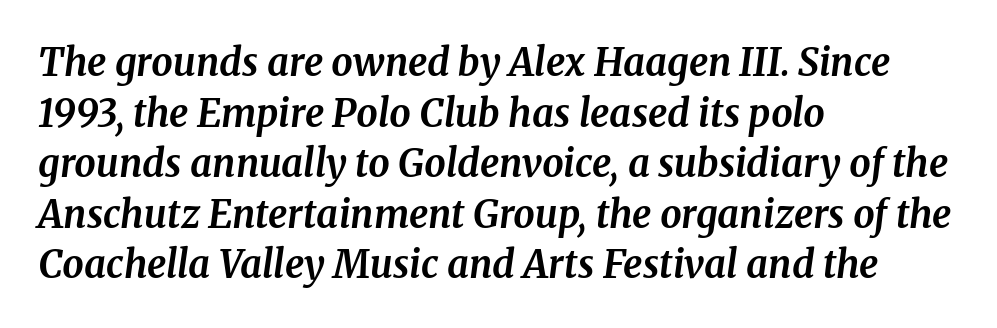
Q: Is the text bold? A: Yes.
Q: Is the text italic (slanted)? A: Yes, it leans right by about 8 degrees.
Q: Is the typeface a serif or a sans-serif typeface? A: Serif.
Q: Is the text underlined? A: No.
Q: How is the paragraph aligned? A: Left-aligned.
Q: Is the spacing between letters normal or unusually wide? A: Normal.
Q: Is the spacing between lines tight, normal or loose? A: Normal.
Q: Width (condensed, normal, or wide)? A: Normal.
Q: Stroke contrast? A: Medium.
Q: x-height? A: Medium.
Q: Monospaced? A: No.
